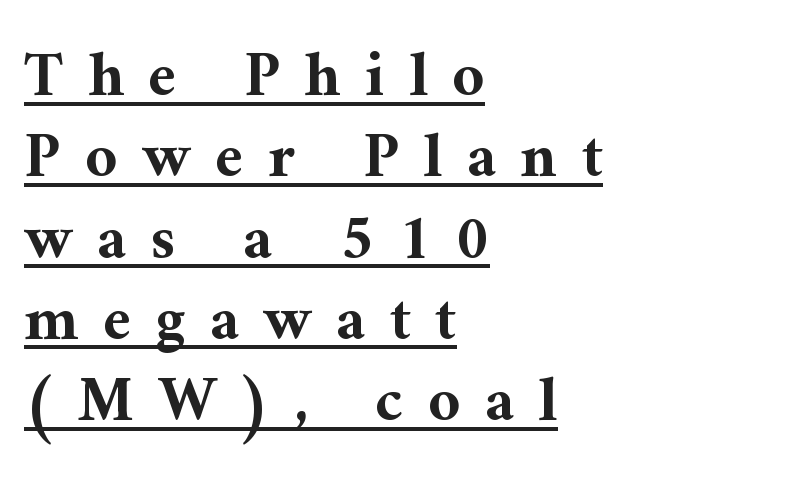
You can tell it's not italic because the verticals are truly vertical. Each line starts at the same left margin while the right side varies. Vertical spacing — default. The rendering uses natural spacing where letterforms have individual widths. Small tapered or slab feet sit at the stroke ends, so this counts as serif.
